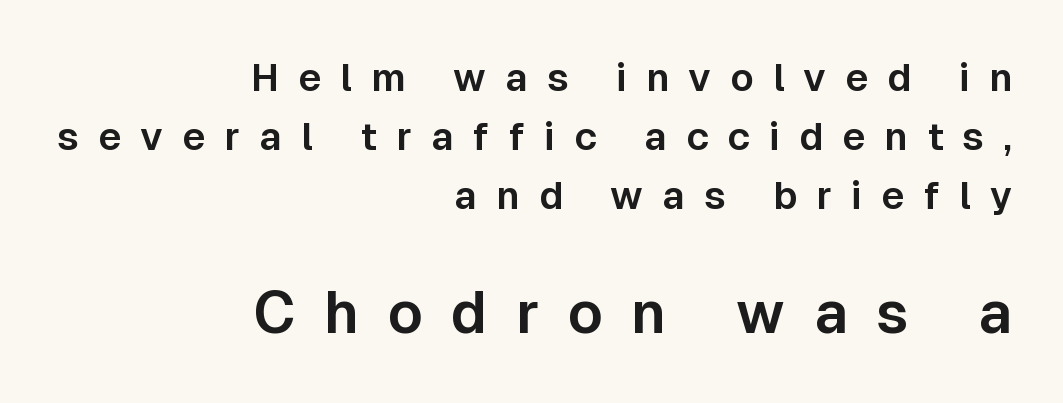
{"serif": "no", "italic": "no", "width": "normal", "stroke_contrast": "low", "x_height": "medium", "monospaced": "no", "underline": "no", "align": "right", "line_spacing": "normal", "line_spacing_ratio": 1.51, "letter_spacing": "wide", "letter_spacing_em": 0.49, "larger_block": "second", "size_ratio": 1.49, "glyph_px": 58}
